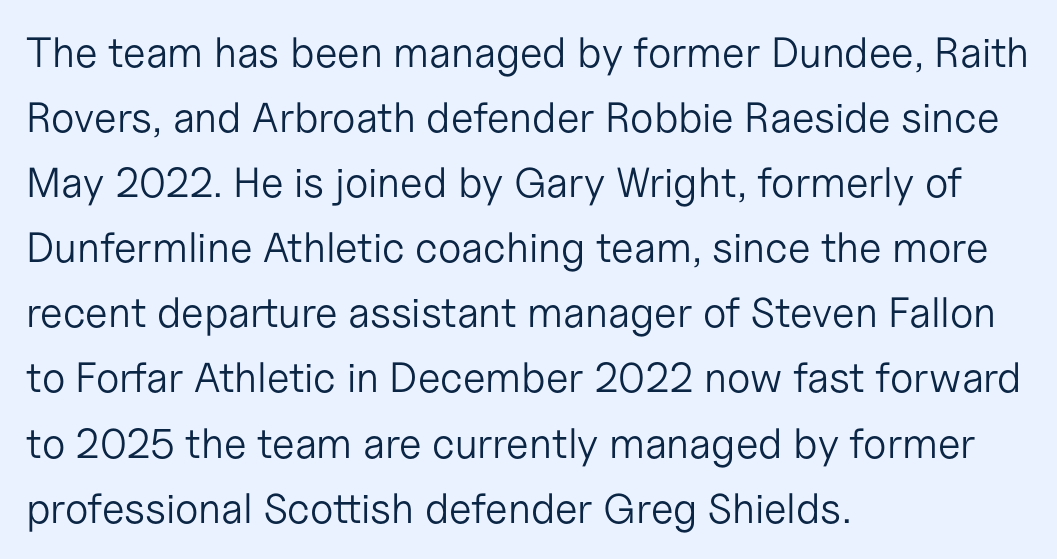
Stem width sits at or under what a default text font uses. Normally led — the rows are evenly, conventionally spaced. The designer went with a sans here, leaving each stem footless. Look at the tracking — it's just the regular setting, nothing added. These lines are set flush left with a ragged right edge.
